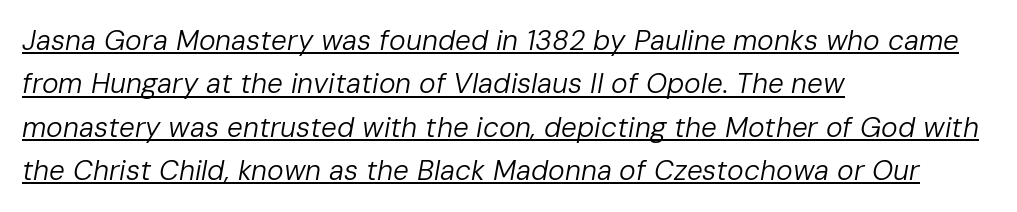
Spacing between characters is what you'd get straight out of the box. The whole block is typeset with a tilt. Stems and bowls with no extra thickness — not bold. The rendering uses natural spacing where letterforms have individual widths. What's the leading like? Ordinary, nothing unusual. Underlined type.
